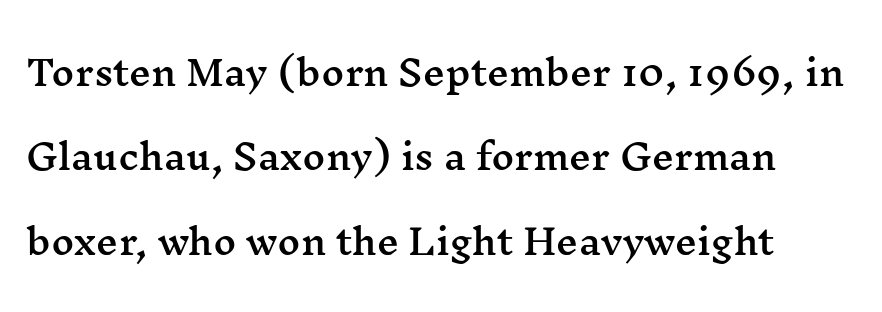
Here the designer chose a conventional face with non-uniform glyph widths. Note: serifs present on the glyphs. Summary of vertical rhythm: relaxed, with wide interline spacing. Every character sits straight up, as roman type does.
